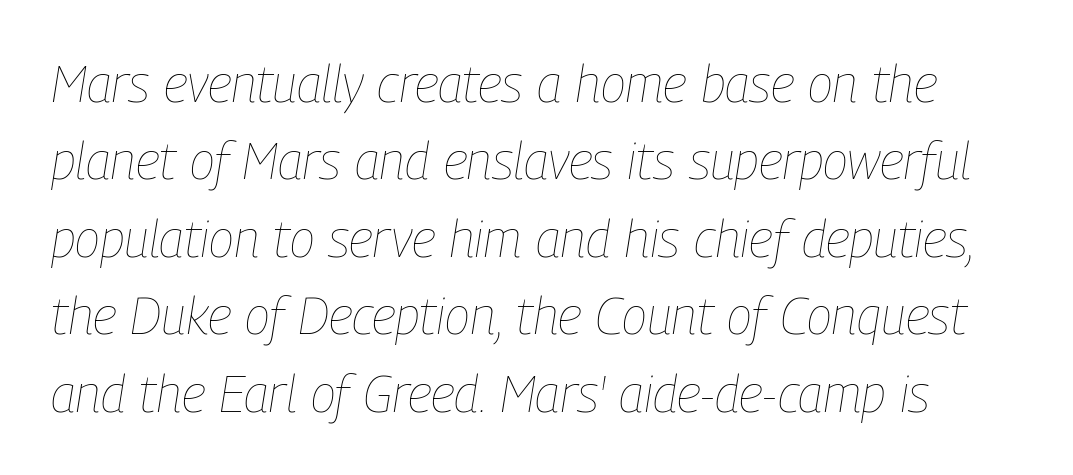
{"italic": "yes", "lean": "right", "slant_degrees": 9, "bold": "no", "weight": "thin", "width": "condensed", "stroke_contrast": "low", "x_height": "medium", "monospaced": "no", "underline": "no", "line_spacing": "normal", "line_spacing_ratio": 1.49, "letter_spacing": "normal", "letter_spacing_em": 0.0, "glyph_px": 52}
